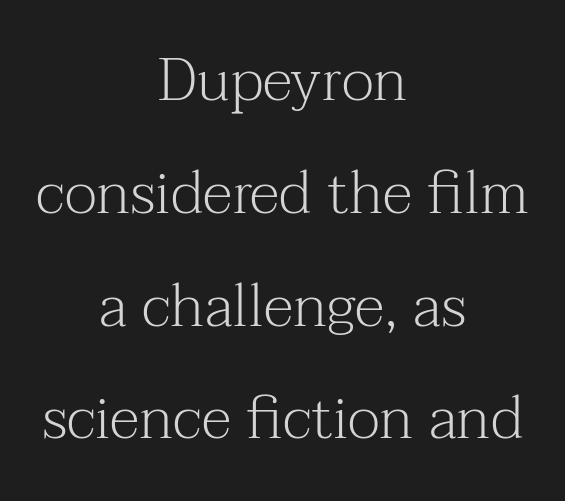
{"serif": "yes", "italic": "no", "bold": "no", "weight": "light", "width": "normal", "stroke_contrast": "medium", "x_height": "medium", "monospaced": "no", "underline": "no", "align": "center", "line_spacing_ratio": 1.88, "letter_spacing": "normal", "letter_spacing_em": 0.0, "glyph_px": 60}
